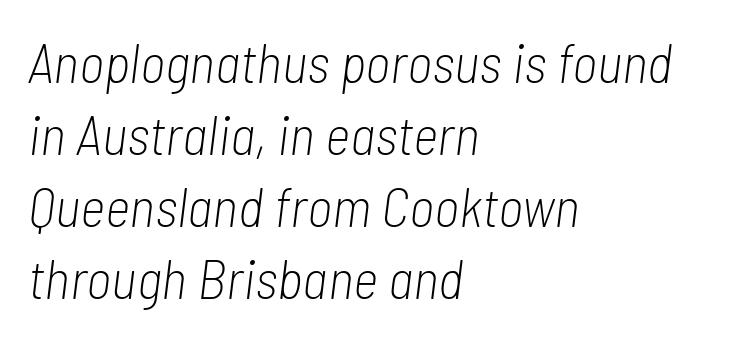
The image shows 55 px light, condensed type, italic (leaning right); set left-aligned, normal line spacing (1.31x), normal letter spacing, not underlined; low stroke contrast and a medium x-height.
